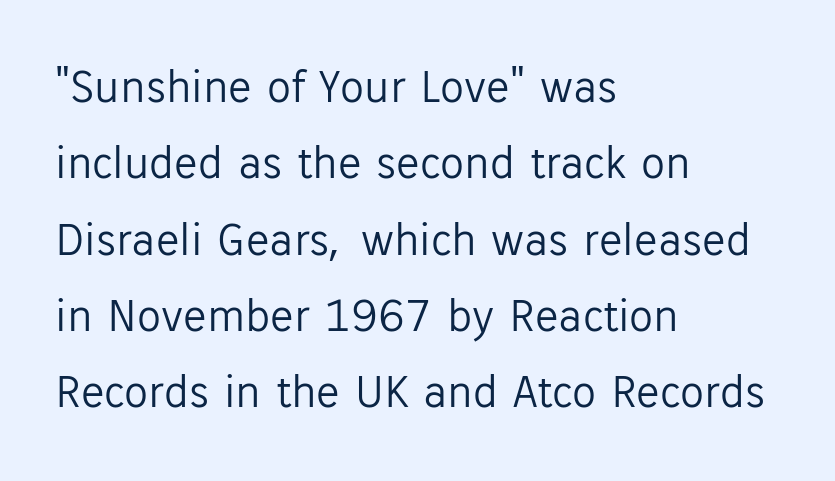
Q: Is the text bold? A: No.
Q: Is the text italic (slanted)? A: No, it is upright.
Q: Is the typeface a serif or a sans-serif typeface? A: Sans-serif.
Q: Is the text underlined? A: No.
Q: How is the paragraph aligned? A: Left-aligned.
Q: Is the spacing between letters normal or unusually wide? A: Normal.
Q: Is the spacing between lines tight, normal or loose? A: Normal.
Q: Width (condensed, normal, or wide)? A: Normal.
Q: Stroke contrast? A: Low.
Q: x-height? A: Medium.
Q: Monospaced? A: No.
